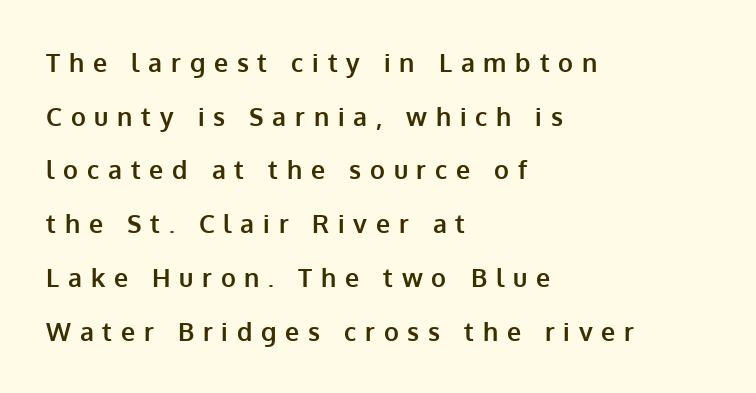
Q: Is the text bold? A: Yes.
Q: Is the text italic (slanted)? A: No, it is upright.
Q: Is the text underlined? A: No.
Q: How is the paragraph aligned? A: Left-aligned.
Q: Is the spacing between letters normal or unusually wide? A: Unusually wide.
Q: Is the spacing between lines tight, normal or loose? A: Loose.
